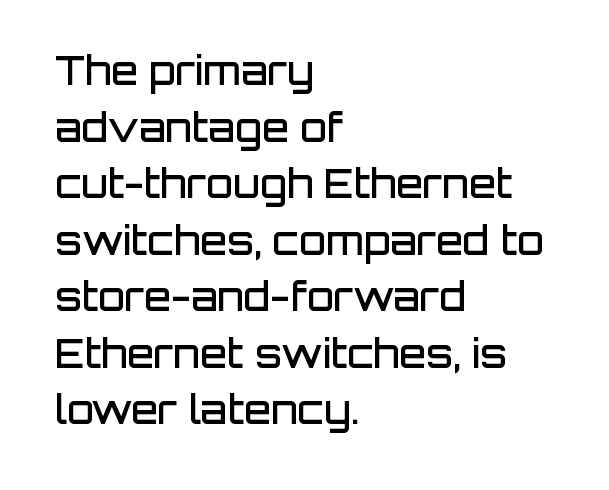
{"serif": "no", "italic": "no", "bold": "semi", "weight": "semibold", "width": "normal", "stroke_contrast": "low", "x_height": "large", "monospaced": "no", "underline": "no", "align": "left", "line_spacing": "normal", "line_spacing_ratio": 1.45, "letter_spacing": "normal", "letter_spacing_em": 0.0, "glyph_px": 39}
